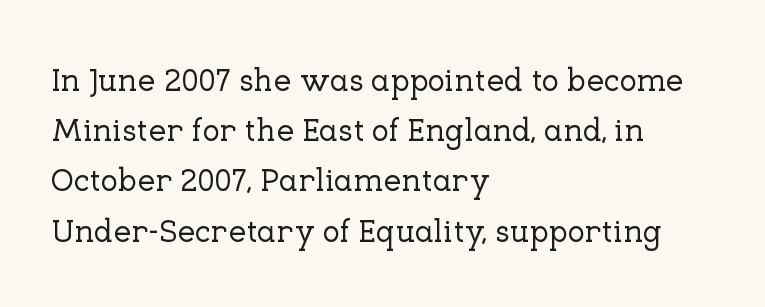
The image shows 32 px serif type, upright; set left-aligned, normal line spacing (1.57x), normal letter spacing, not underlined; low stroke contrast and a medium x-height.
